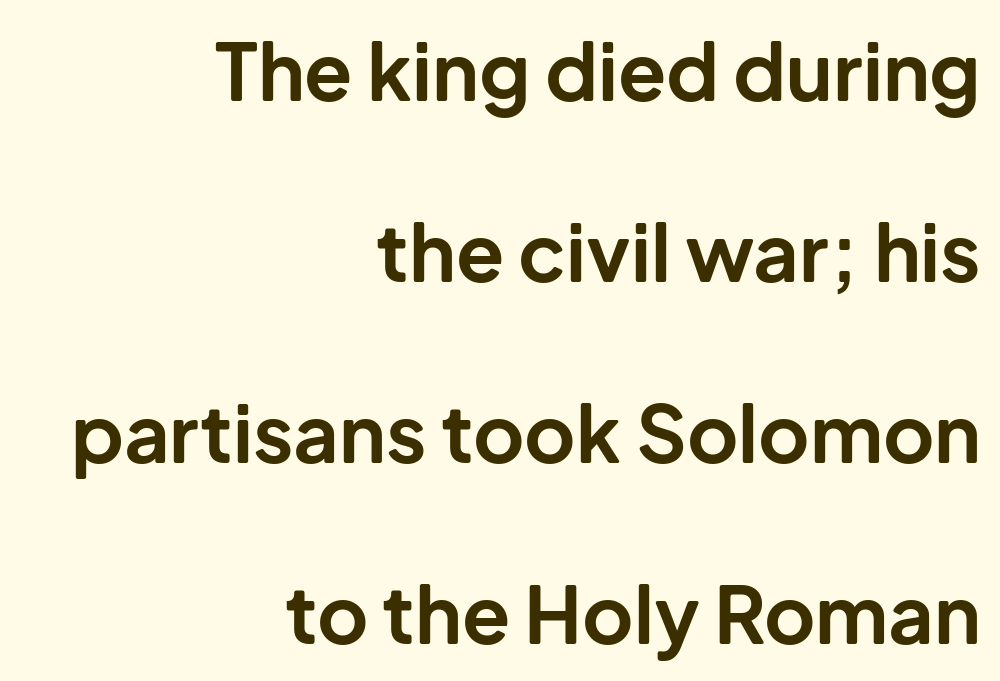
The image shows 79 px bold sans-serif type, upright; set right-aligned, loose line spacing (2.29x), normal letter spacing, not underlined; low stroke contrast and a medium x-height.
